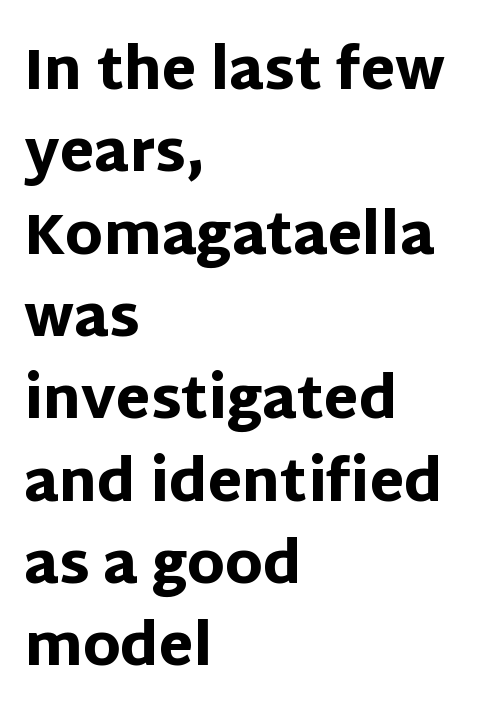
The image shows 56 px heavy sans-serif type, upright; set left-aligned, normal line spacing (1.47x), normal letter spacing, not underlined; low stroke contrast and a large x-height.
